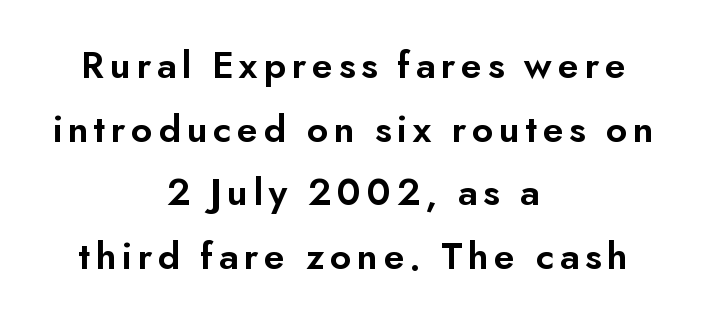
The typography opts for an upright posture over an oblique one. The glyphs are unaccompanied by any horizontal stroke below them. Short and long lines alike share a common midpoint. Vertical spacing — default. The type family on display is of the sans-serif kind.
